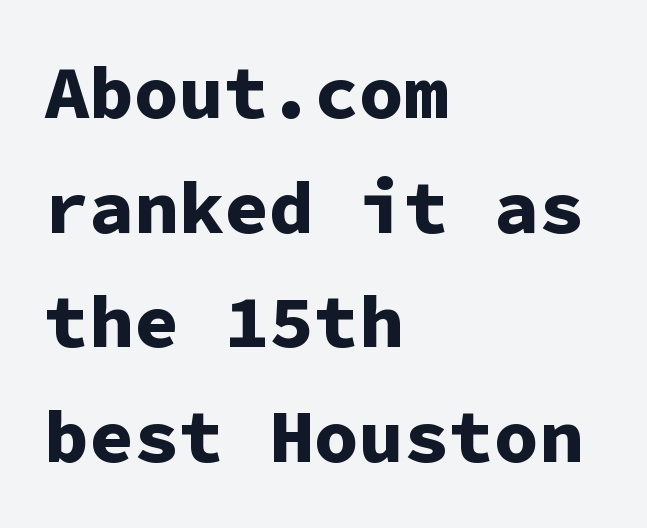
The image shows 75 px bold sans-serif type, upright, monospaced; set left-aligned, normal line spacing (1.53x), normal letter spacing, not underlined; low stroke contrast and a medium x-height.
